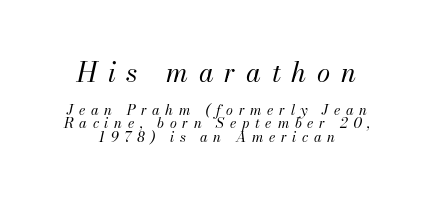
Weight: in the light-to-regular range. Top chunk: large. Bottom chunk: small. These lines were composed using italics. The face used here is rendered with a markedly widened letterfit. Words float on clear page, feet unadorned.
